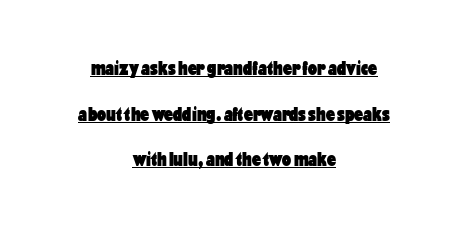
In terms of posture, this sample is upright. Emphasis by weight is at full strength: bold. A rule runs beneath these lines of type. Airy leading. Each line is balanced around a shared central axis.
